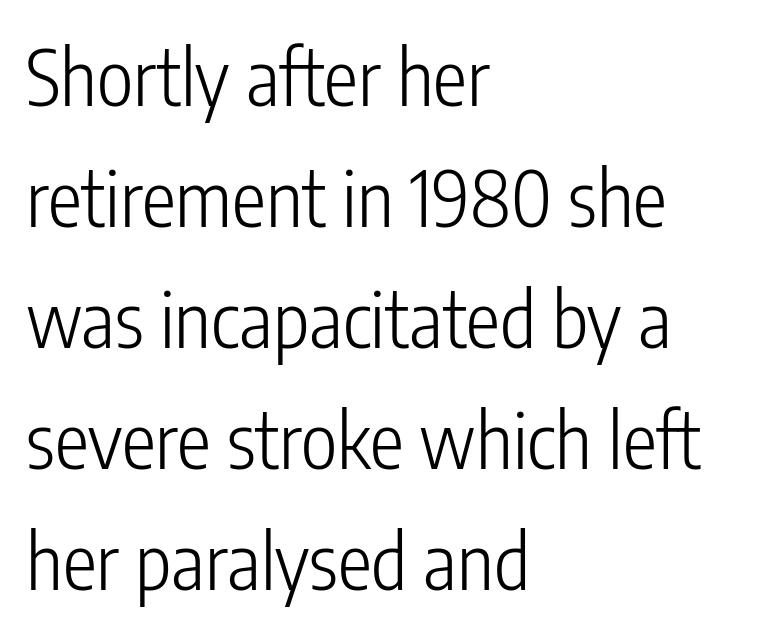
Q: Is the text bold? A: No.
Q: Is the text italic (slanted)? A: No, it is upright.
Q: Is the typeface a serif or a sans-serif typeface? A: Sans-serif.
Q: Is the text underlined? A: No.
Q: How is the paragraph aligned? A: Left-aligned.
Q: Is the spacing between letters normal or unusually wide? A: Normal.
Q: Is the spacing between lines tight, normal or loose? A: Normal.
Q: Width (condensed, normal, or wide)? A: Condensed.
Q: Stroke contrast? A: Low.
Q: x-height? A: Medium.
Q: Monospaced? A: No.
